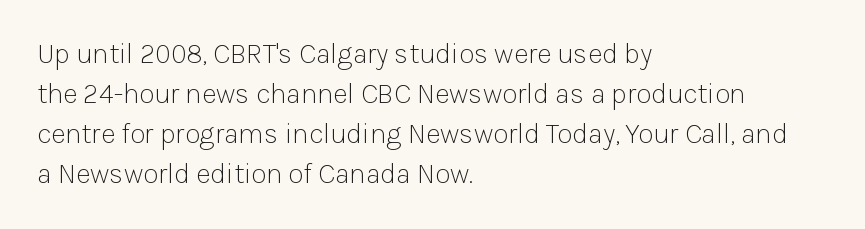
The image shows 28 px light sans-serif type, upright; set left-aligned, normal line spacing (1.43x), normal letter spacing, not underlined; low stroke contrast and a medium x-height.
